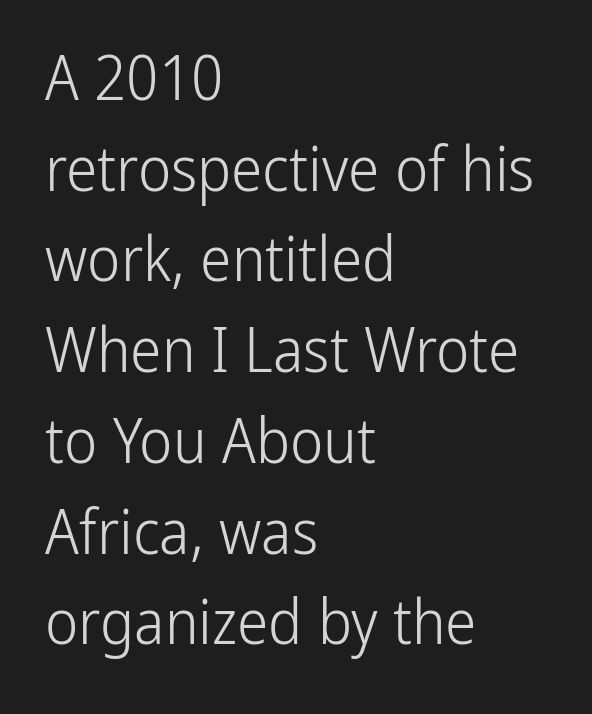
Q: Is the text bold? A: No.
Q: Is the text italic (slanted)? A: No, it is upright.
Q: Is the typeface a serif or a sans-serif typeface? A: Sans-serif.
Q: Is the text underlined? A: No.
Q: How is the paragraph aligned? A: Left-aligned.
Q: Is the spacing between letters normal or unusually wide? A: Normal.
Q: Is the spacing between lines tight, normal or loose? A: Normal.
Q: Width (condensed, normal, or wide)? A: Condensed.
Q: Stroke contrast? A: Low.
Q: x-height? A: Medium.
Q: Monospaced? A: No.
